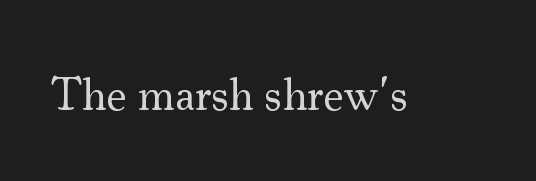
The image shows 47 px regular-weight serif type, upright; set normal letter spacing, not underlined; medium stroke contrast and a small x-height.
